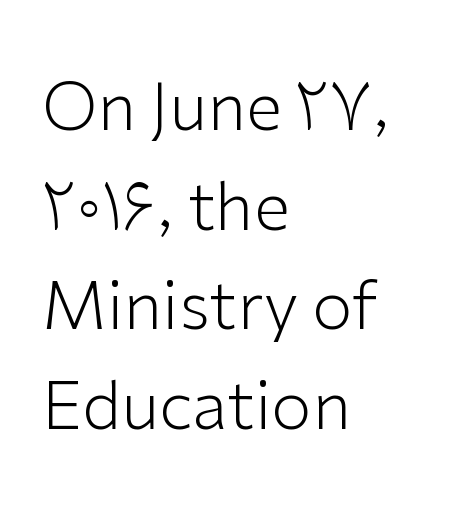
Q: Is the text bold? A: No.
Q: Is the text italic (slanted)? A: No, it is upright.
Q: Is the typeface a serif or a sans-serif typeface? A: Sans-serif.
Q: Is the text underlined? A: No.
Q: How is the paragraph aligned? A: Left-aligned.
Q: Is the spacing between letters normal or unusually wide? A: Normal.
Q: Is the spacing between lines tight, normal or loose? A: Normal.
Q: Width (condensed, normal, or wide)? A: Normal.
Q: Stroke contrast? A: Low.
Q: x-height? A: Medium.
Q: Monospaced? A: No.
